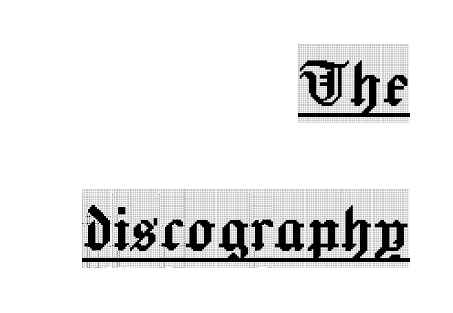
Q: Is the text italic (slanted)? A: No, it is upright.
Q: Is the typeface a serif or a sans-serif typeface? A: Serif.
Q: Is the text underlined? A: Yes.
Q: How is the paragraph aligned? A: Right-aligned.
Q: Is the spacing between letters normal or unusually wide? A: Normal.
Q: Width (condensed, normal, or wide)? A: Condensed.
Q: x-height? A: Large.
Q: Monospaced? A: No.
